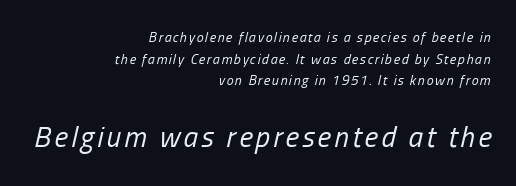
The image shows 29 px regular-weight, condensed type, italic (leaning right); set right-aligned, normal line spacing (1.55x), not underlined; the second (bottom) block is 2.07x larger; low stroke contrast and a medium x-height.
